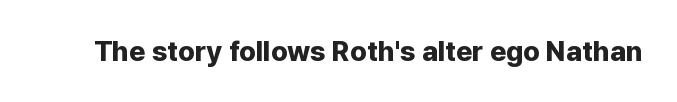
The passage shown is emphatically bold. Observe the ordinary spacing: letters are neighbours, not strangers. Spacing verdict: proportional, widths tailored to each character. The designer went with a sans here, leaving each stem footless. Rule under the text: the space is simply empty.
